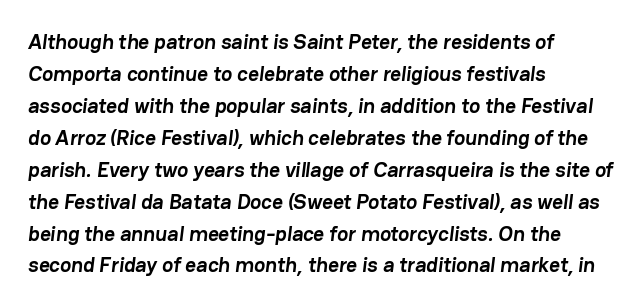
The image shows 21 px bold type; set left-aligned, normal line spacing (1.52x), normal letter spacing, not underlined.
